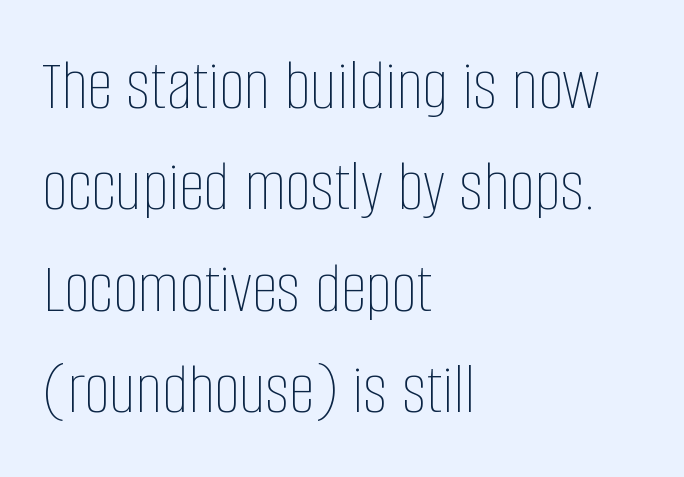
Q: Is the text bold? A: No.
Q: Is the text italic (slanted)? A: No, it is upright.
Q: Is the text underlined? A: No.
Q: How is the paragraph aligned? A: Left-aligned.
Q: Is the spacing between letters normal or unusually wide? A: Normal.
Q: Is the spacing between lines tight, normal or loose? A: Normal.
Q: Width (condensed, normal, or wide)? A: Condensed.
Q: Stroke contrast? A: Low.
Q: x-height? A: Large.
Q: Monospaced? A: No.
